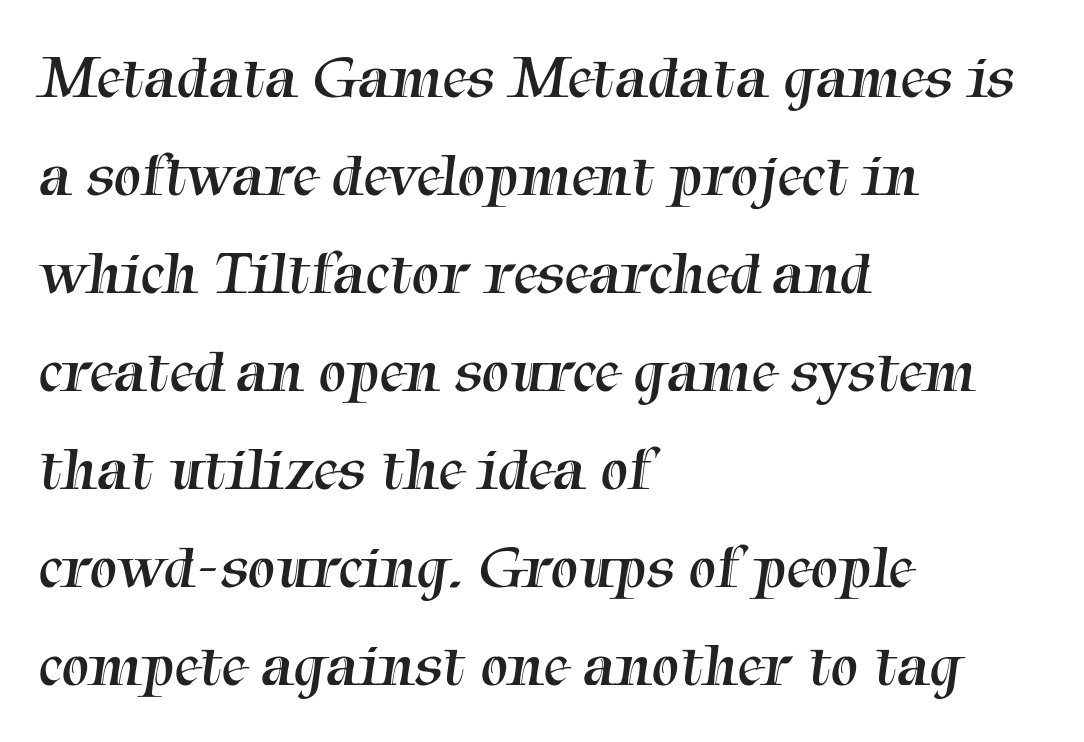
The image shows 62 px regular-weight serif type; set left-aligned, normal line spacing (1.58x), normal letter spacing, not underlined; medium stroke contrast and a medium x-height.
